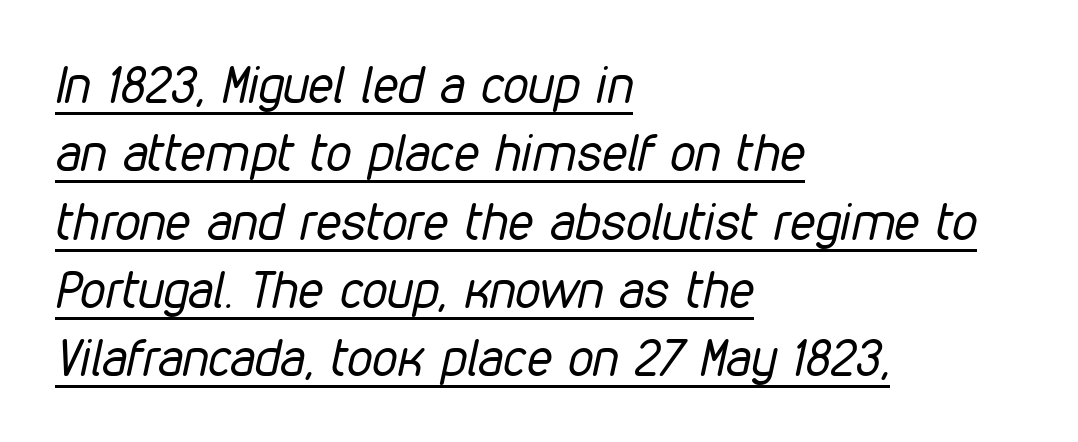
In designer terms, the underline attribute is active on this setting. Slanted lettering throughout. Which margin do the lines hug? The left one — the right edge is uneven. Vertical stems look standard width or narrower in stroke. Baseline-to-baseline distance is the conventional proportion of letter height.
